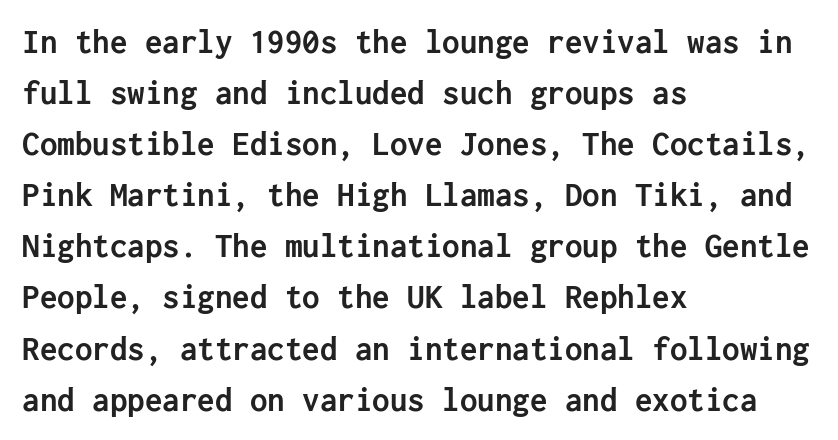
The image shows 35 px semibold sans-serif type, upright; set left-aligned, normal line spacing (1.46x), normal letter spacing, not underlined; low stroke contrast and a medium x-height.
